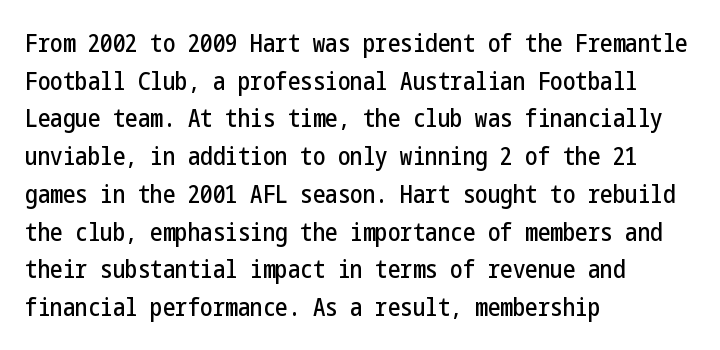
The image shows 25 px text type, upright; set left-aligned, normal line spacing (1.51x), normal letter spacing, not underlined.
